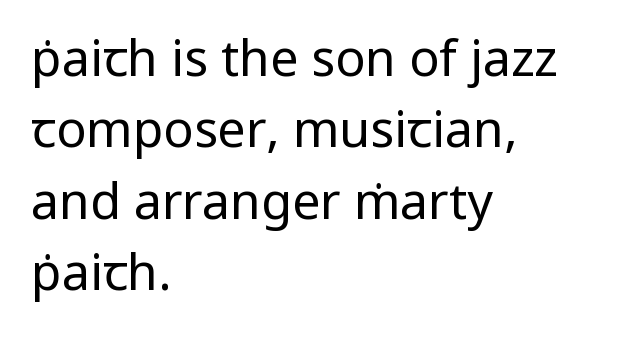
{"serif": "no", "italic": "no", "bold": "no", "weight": "regular", "width": "normal", "stroke_contrast": "low", "x_height": "medium", "monospaced": "no", "underline": "no", "align": "left", "line_spacing": "normal", "line_spacing_ratio": 1.43, "letter_spacing": "normal", "letter_spacing_em": 0.0, "glyph_px": 50}
